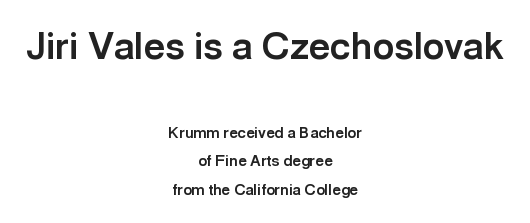
Q: Is the text bold? A: Yes.
Q: Is the text italic (slanted)? A: No, it is upright.
Q: Is the typeface a serif or a sans-serif typeface? A: Sans-serif.
Q: Is the text underlined? A: No.
Q: How is the paragraph aligned? A: Centered.
Q: Is the spacing between letters normal or unusually wide? A: Normal.
Q: Which block of text is set in a larger size, the first (top) or the second (bottom)? A: The first (top) one.
Q: Width (condensed, normal, or wide)? A: Normal.
Q: x-height? A: Medium.
Q: Monospaced? A: No.
